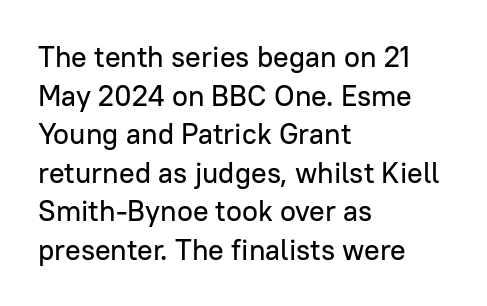
Casual observation: everything's shoved over to the left. Are there feet on the stems? There aren't — it's a sans. Check the space under the baseline: it is left empty. Characters remain perfectly vertical along every line. Inter-character spacing is left at the font's built-in metrics.
